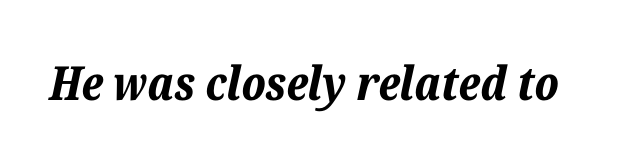
{"italic": "yes", "lean": "right", "slant_degrees": 12, "bold": "yes", "weight": "bold", "width": "normal", "stroke_contrast": "low", "x_height": "medium", "monospaced": "no", "underline": "no", "letter_spacing": "normal", "letter_spacing_em": 0.0, "glyph_px": 47}
